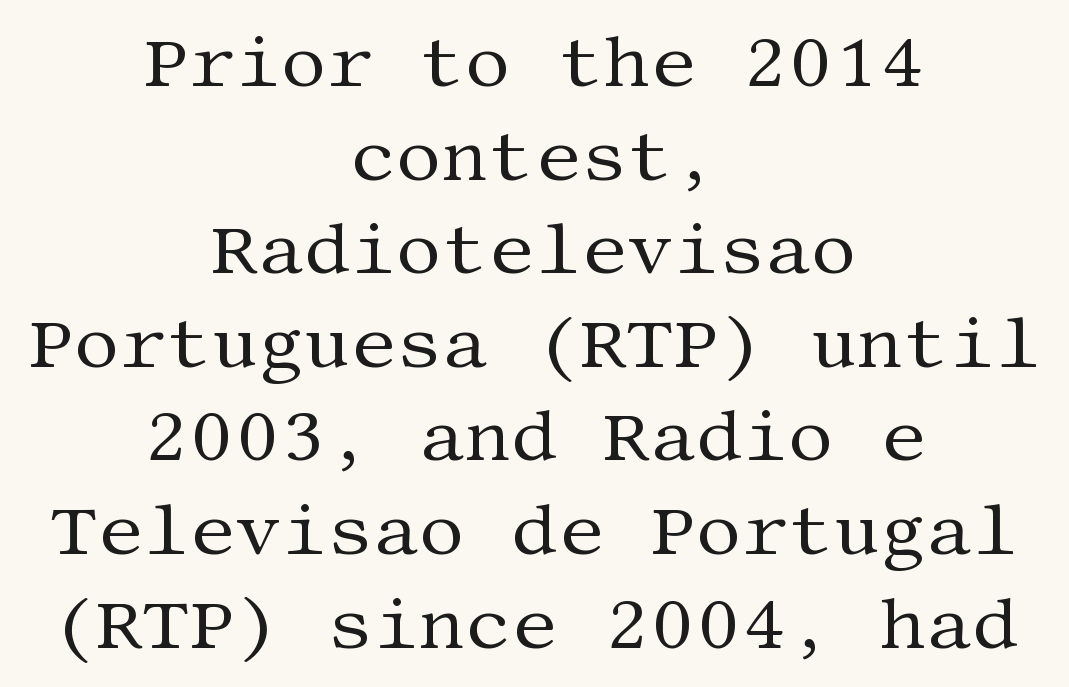
{"serif": "yes", "italic": "no", "bold": "no", "weight": "regular", "width": "normal", "stroke_contrast": "medium", "x_height": "large", "underline": "no", "align": "center", "line_spacing": "normal", "line_spacing_ratio": 1.3, "letter_spacing": "normal", "letter_spacing_em": 0.0, "glyph_px": 72}
